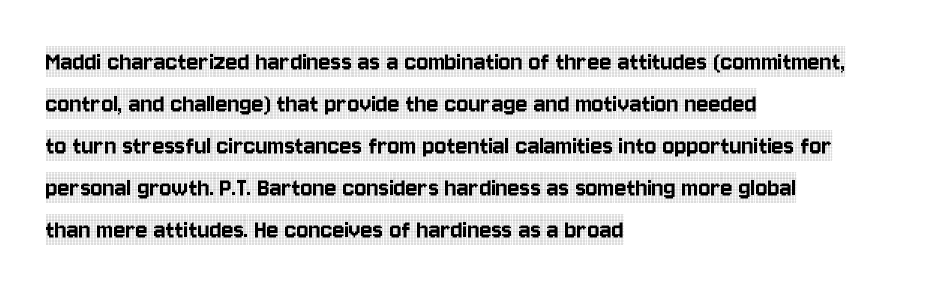
{"serif": "yes", "italic": "no", "width": "condensed", "x_height": "large", "monospaced": "no", "underline": "no", "align": "left", "line_spacing": "normal", "line_spacing_ratio": 1.5, "letter_spacing": "normal", "letter_spacing_em": 0.0, "glyph_px": 28}
